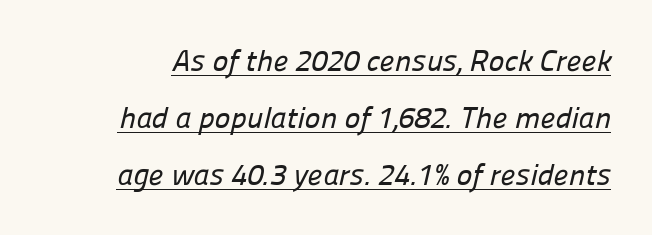
Q: Is the typeface a serif or a sans-serif typeface? A: Sans-serif.
Q: Is the text underlined? A: Yes.
Q: Is the spacing between letters normal or unusually wide? A: Normal.
Q: Is the spacing between lines tight, normal or loose? A: Loose.
Q: Width (condensed, normal, or wide)? A: Normal.
Q: Stroke contrast? A: Low.
Q: x-height? A: Medium.
Q: Monospaced? A: No.
